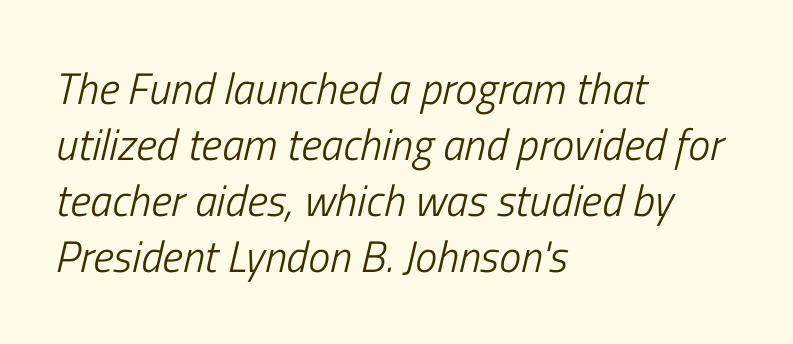
{"italic": "yes", "lean": "right", "slant_degrees": 13, "bold": "no", "weight": "light", "width": "condensed", "stroke_contrast": "low", "x_height": "medium", "monospaced": "no", "underline": "no", "align": "left", "line_spacing": "normal", "line_spacing_ratio": 1.27, "letter_spacing": "normal", "letter_spacing_em": 0.0, "glyph_px": 44}
